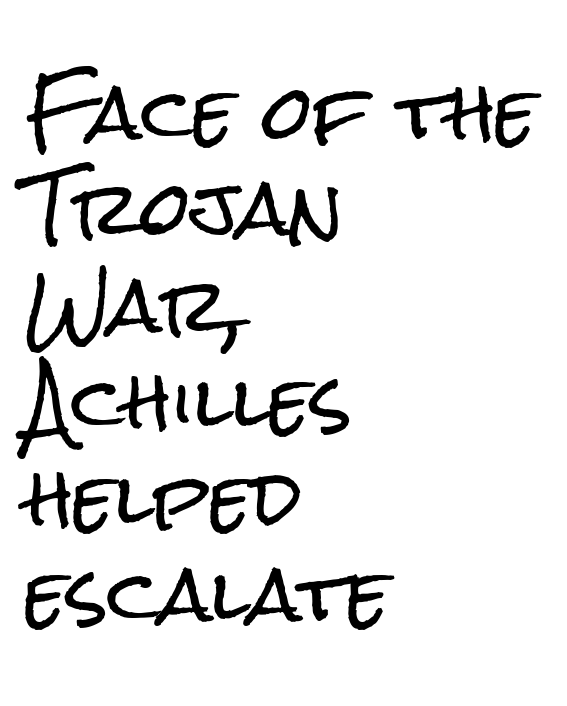
Notice how the stems are strictly vertical — no italics here. The passage shown has conventional tracking throughout. Beneath every word, the page is bare. Looks like regular typesetting: each glyph gets only the width it needs. The rag falls on the right side of this text block.
